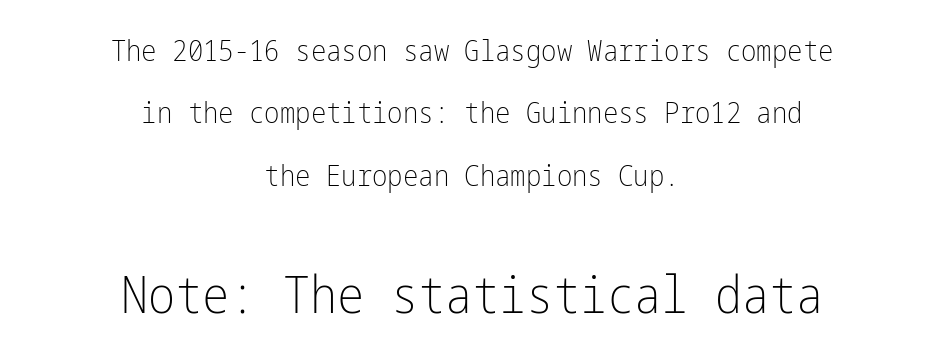
Caption: multi-line text, centered on the measure. The area under the type is left untouched. Stroke terminals: plain, sans-serif. Is there much room between lines? Yes — plenty of vertical air separates them. Compared with a typical body face, this is equally light or lighter still.
